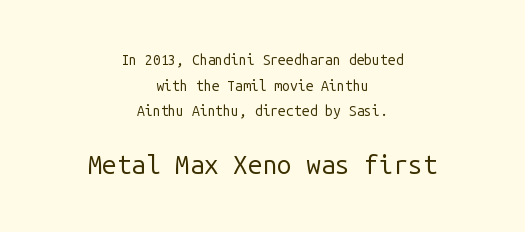
Bold? No — there's no thickening of the strokes. One-word summary of the alignment: center. Every character sits straight up, as roman type does. The space beneath each line is pristine and unruled. Students, note that the glyphs here touch the page at normal intervals. The more generous point size was reserved for the lower chunk.
